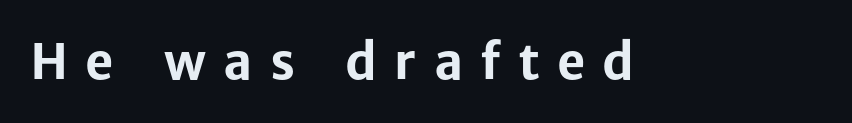
Q: Is the text bold? A: Yes.
Q: Is the text italic (slanted)? A: No, it is upright.
Q: Is the typeface a serif or a sans-serif typeface? A: Sans-serif.
Q: Is the text underlined? A: No.
Q: Is the spacing between letters normal or unusually wide? A: Unusually wide.
Q: Width (condensed, normal, or wide)? A: Normal.
Q: Stroke contrast? A: Low.
Q: x-height? A: Medium.
Q: Monospaced? A: No.
